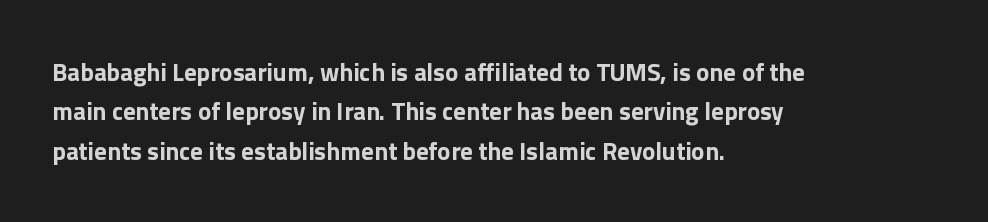
{"italic": "no", "bold": "yes", "underline": "no", "align": "left", "line_spacing": "normal", "line_spacing_ratio": 1.58, "letter_spacing": "normal", "letter_spacing_em": 0.0, "glyph_px": 25}
